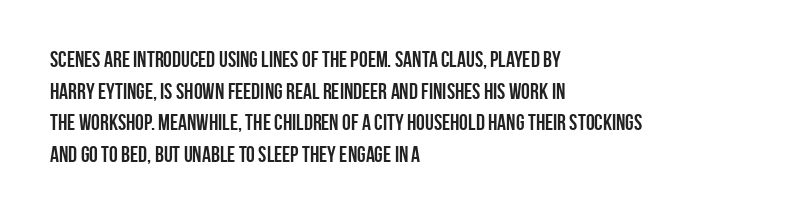
Q: Is the text bold? A: Yes.
Q: Is the text italic (slanted)? A: No, it is upright.
Q: Is the text underlined? A: No.
Q: How is the paragraph aligned? A: Left-aligned.
Q: Is the spacing between letters normal or unusually wide? A: Normal.
Q: Is the spacing between lines tight, normal or loose? A: Normal.
